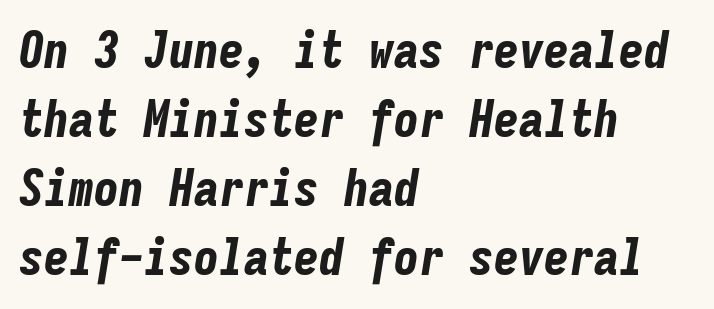
Every character here occupies the same horizontal width, giving the sample a typewriter-like rhythm. The specimen omits any rule beneath the text block's lines. Is the block centered? No — it sits flush against the left margin. Looking at the ascenders, they clearly lean.
